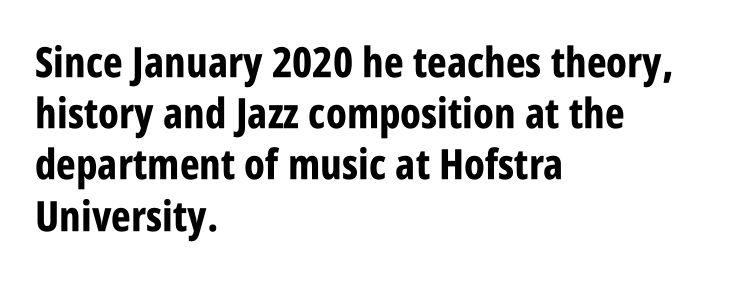
This is roman type, the default non-slanted kind. Each letter's strokes conclude bluntly, with no projecting serifs. This rendering leaves character spacing at its baseline value. If you drew a ruler down the left edge, every line would touch it. Strong, thick strokes mark this as bold type. This sample has the flowing, uneven cadence of proportional lettering.
